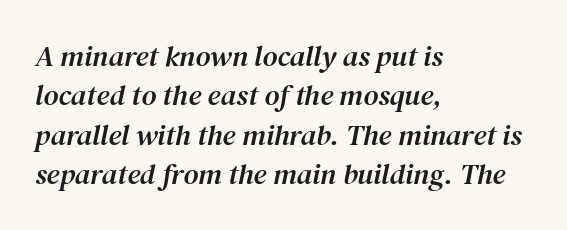
Q: Is the text italic (slanted)? A: Yes, it leans right by about 12 degrees.
Q: Is the typeface a serif or a sans-serif typeface? A: Serif.
Q: Is the text underlined? A: No.
Q: How is the paragraph aligned? A: Left-aligned.
Q: Is the spacing between letters normal or unusually wide? A: Normal.
Q: Is the spacing between lines tight, normal or loose? A: Normal.
Q: Width (condensed, normal, or wide)? A: Normal.
Q: Stroke contrast? A: Medium.
Q: x-height? A: Medium.
Q: Monospaced? A: No.
